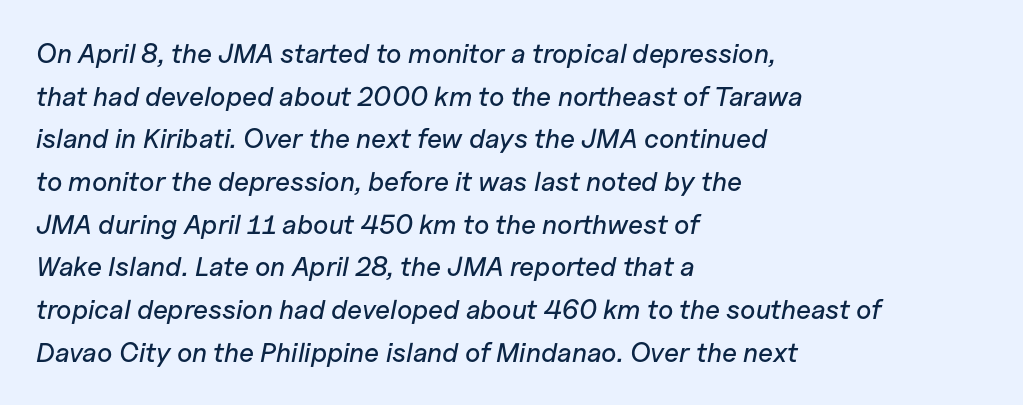
All the whitespace from short lines collects on the right. Reading down the column, the eye jumps a familiar distance to each next line. The passage shown has conventional tracking throughout. A clean baseline with only descenders dipping below it. Rendered with sloped, italic letterforms.
